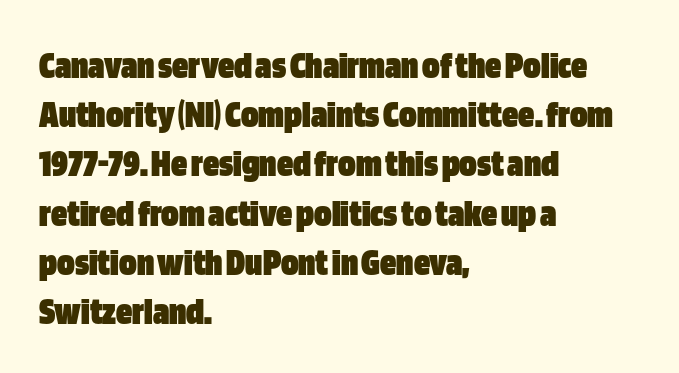
The image shows 40 px heavy, condensed sans-serif type, upright; set left-aligned, line spacing 1.23x, normal letter spacing, not underlined; low stroke contrast and a large x-height.
